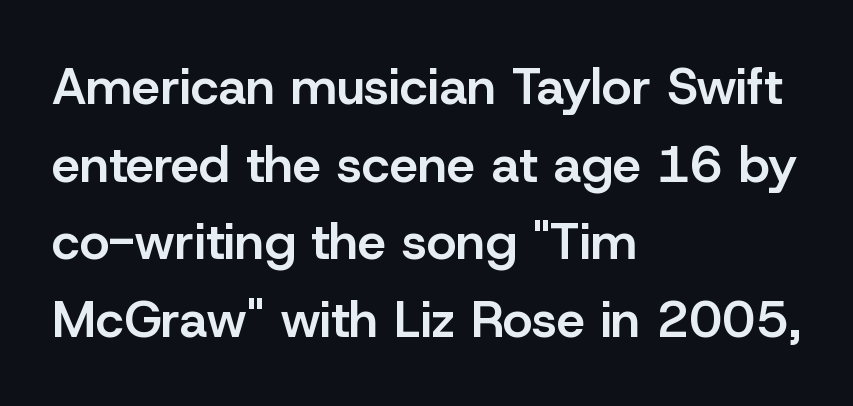
The image shows 51 px semibold sans-serif type, upright; set left-aligned, normal line spacing (1.52x), normal letter spacing, not underlined; low stroke contrast and a medium x-height.
